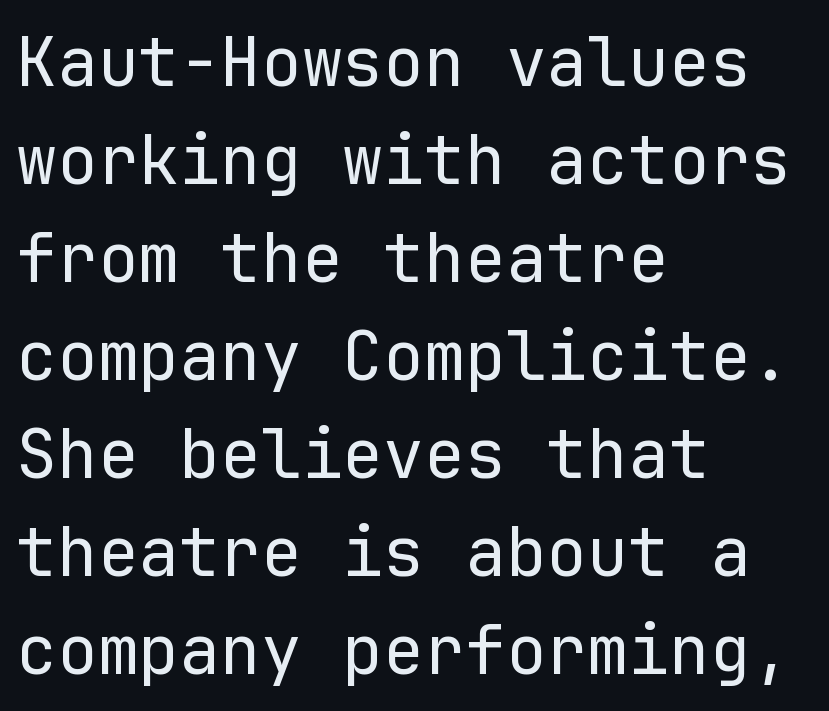
{"serif": "no", "italic": "no", "bold": "no", "weight": "regular", "width": "normal", "stroke_contrast": "low", "x_height": "medium", "monospaced": "yes", "underline": "no", "align": "left", "line_spacing": "normal", "line_spacing_ratio": 1.44, "letter_spacing": "normal", "letter_spacing_em": 0.0, "glyph_px": 68}
